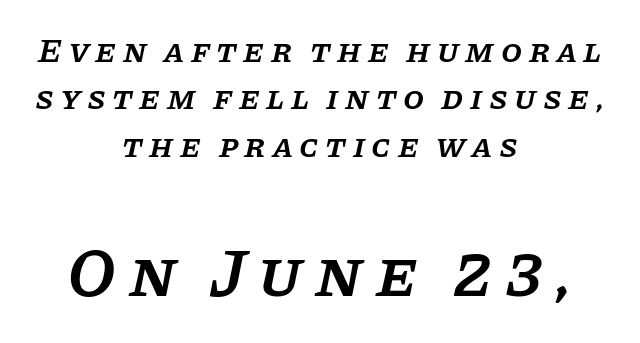
A normal amount of white space separates one row of letters from the next. This sample uses an oblique cut, with every glyph tilted off the vertical. Stems and bowls a touch heavier than normal — semibold. You get the small type first, then a jump to larger type. This sample uses a serif face.
